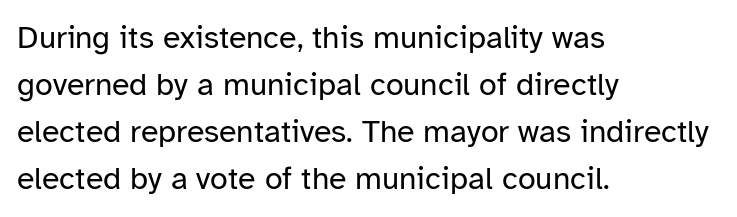
You could call the tracking neutral — neither tight nor loose. Weight: in the light-to-regular range. Horizontal bands of white between lines are of average thickness. Every stem runs plumb, perpendicular to the baseline. Varying glyph widths throughout — classic text-font behaviour. In terms of letterform style, serifs are entirely absent.
